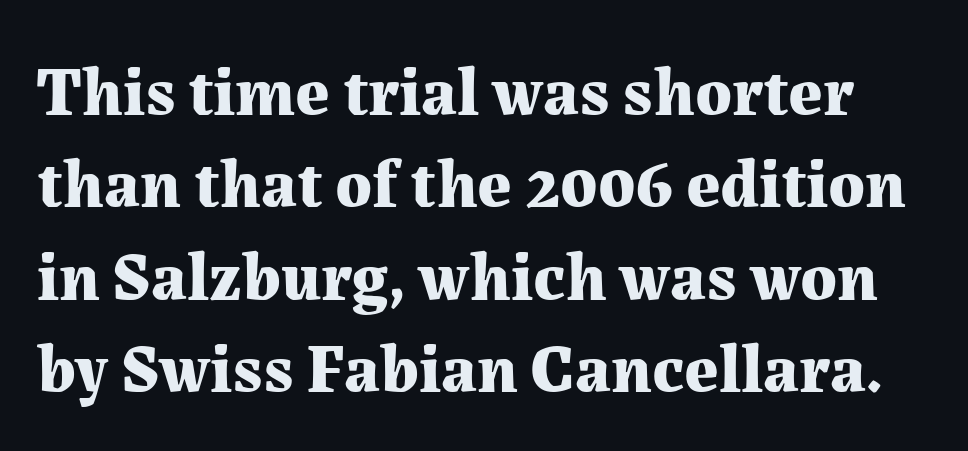
The image shows 68 px bold serif type, upright; set normal line spacing (1.36x), normal letter spacing, not underlined; medium stroke contrast and a medium x-height.
